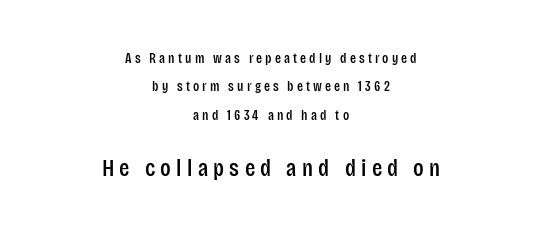
{"italic": "no", "underline": "no", "align": "center", "line_spacing": "loose", "line_spacing_ratio": 2.02, "letter_spacing": "wide", "letter_spacing_em": 0.22, "larger_block": "second", "size_ratio": 1.71, "glyph_px": 24}
